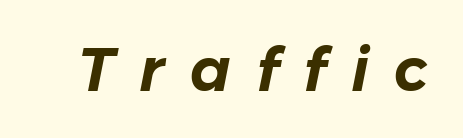
{"italic": "yes", "lean": "right", "slant_degrees": 11, "width": "normal", "stroke_contrast": "low", "x_height": "medium", "monospaced": "no", "underline": "no", "letter_spacing": "wide", "letter_spacing_em": 0.42, "glyph_px": 60}
